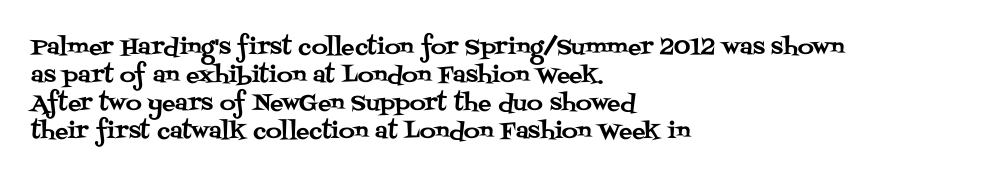
{"italic": "no", "underline": "no", "align": "left", "line_spacing": "normal", "line_spacing_ratio": 1.27, "letter_spacing": "normal", "letter_spacing_em": 0.0, "glyph_px": 22}
